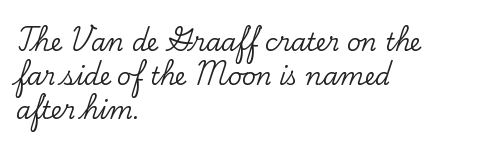
Q: Is the text italic (slanted)? A: Yes.
Q: Is the text underlined? A: No.
Q: How is the paragraph aligned? A: Left-aligned.
Q: Is the spacing between letters normal or unusually wide? A: Normal.
Q: Is the spacing between lines tight, normal or loose? A: Normal.
